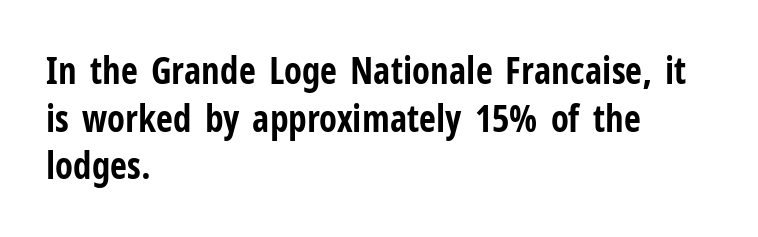
Its strokes are broad and dark, the hallmark of bold type. Has an underline been added? It has not. You could not count columns in this text — the font is proportionally spaced. Line beginnings align vertically; line endings do not. The letters stand upright; this is a roman face. Nothing unusual about the tracking: characters are spaced as the font intends.
